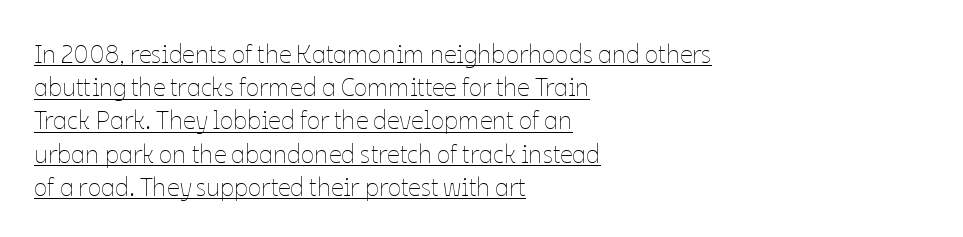
It's the straight-up-and-down kind of type. Between one letter and the next there's only the usual sliver of space. Notice how a bar underscores the lettering throughout. The passage shown stacks its lines at a standard gap. If you drew a ruler down the left edge, every line would touch it.
